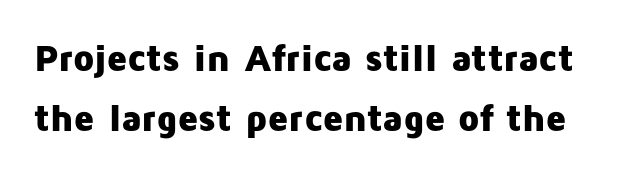
Q: Is the text bold? A: Yes.
Q: Is the text italic (slanted)? A: No, it is upright.
Q: Is the typeface a serif or a sans-serif typeface? A: Sans-serif.
Q: Is the text underlined? A: No.
Q: Is the spacing between letters normal or unusually wide? A: Normal.
Q: Is the spacing between lines tight, normal or loose? A: Normal.
Q: Width (condensed, normal, or wide)? A: Normal.
Q: Stroke contrast? A: Low.
Q: x-height? A: Medium.
Q: Monospaced? A: No.
